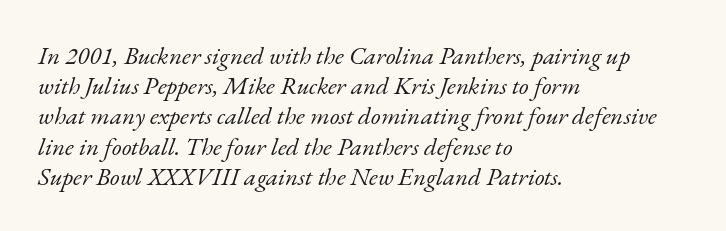
The text carries the slant typical of an italic or oblique font. Words float on clear page, feet unadorned. Horizontally, the lines are justified to the leading edge only. Vertical stems look standard width or narrower in stroke. Compared with typical body copy, the letter spacing here is the same.
